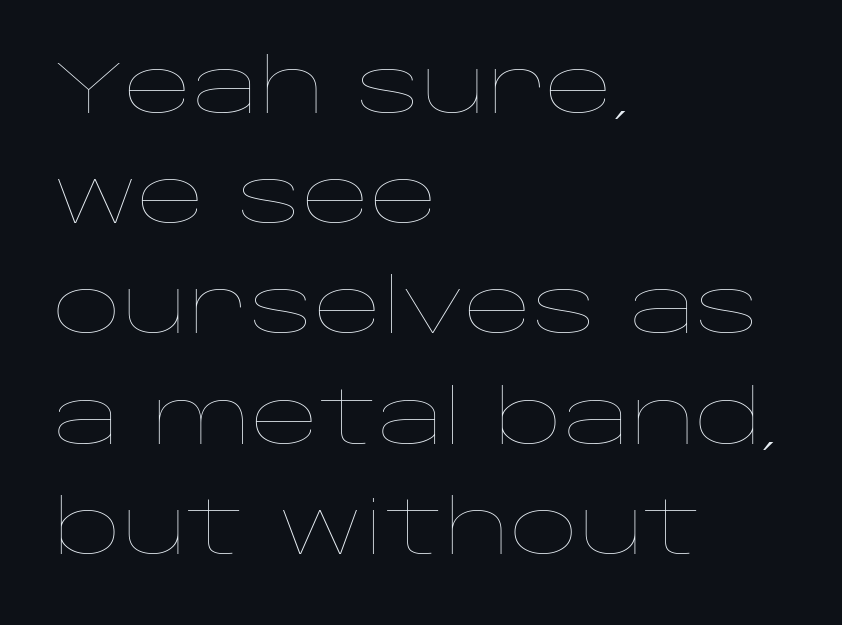
The image shows 75 px thin, wide type, upright; set left-aligned, normal line spacing (1.47x), normal letter spacing, not underlined; low stroke contrast and a large x-height.
